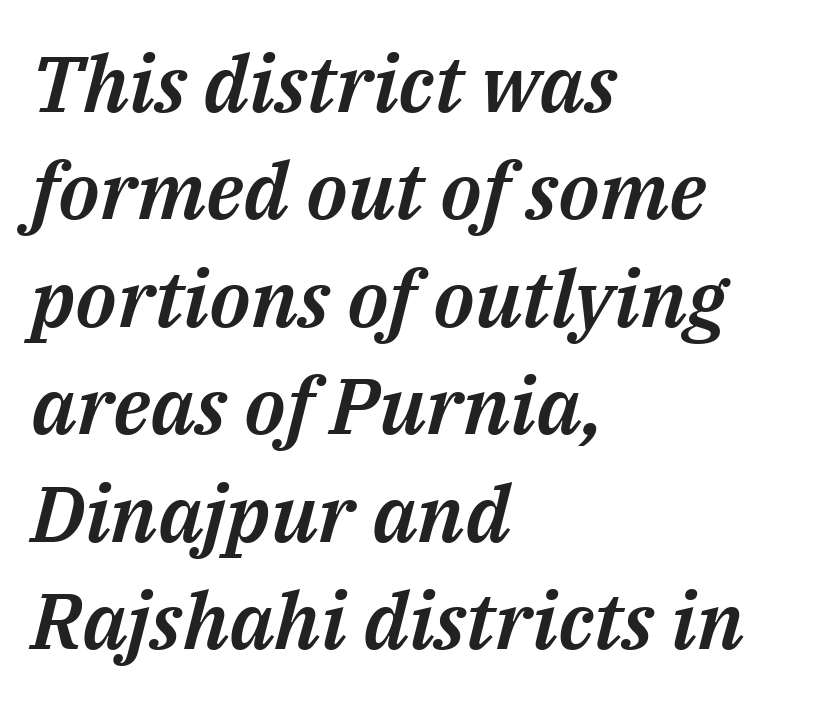
Q: Is the text italic (slanted)? A: Yes, it leans right by about 14 degrees.
Q: Is the text underlined? A: No.
Q: How is the paragraph aligned? A: Left-aligned.
Q: Is the spacing between letters normal or unusually wide? A: Normal.
Q: Is the spacing between lines tight, normal or loose? A: Normal.
Q: Width (condensed, normal, or wide)? A: Normal.
Q: Stroke contrast? A: Medium.
Q: x-height? A: Medium.
Q: Monospaced? A: No.
